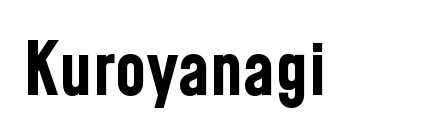
The passage shown is typed in a proportional face where columns would drift. Does extra space separate the letters? No, they use regular spacing. The passage shown is typeset with a sans-serif family. Notice how the stems are strictly vertical — no italics here. Letters rest on an invisible, unmarked baseline.
